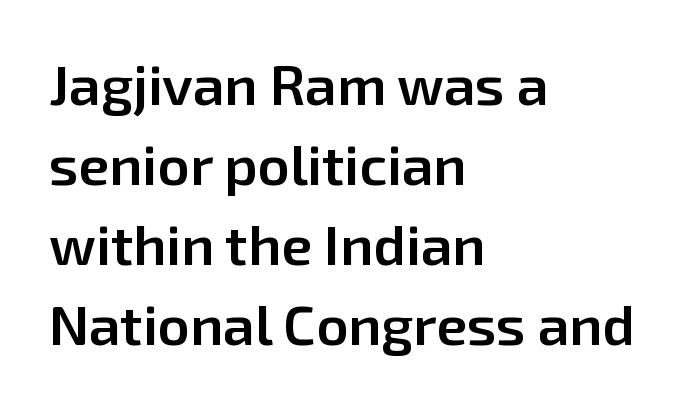
Q: Is the text bold? A: Semi-bold.
Q: Is the text italic (slanted)? A: No, it is upright.
Q: Is the typeface a serif or a sans-serif typeface? A: Sans-serif.
Q: Is the text underlined? A: No.
Q: How is the paragraph aligned? A: Left-aligned.
Q: Is the spacing between letters normal or unusually wide? A: Normal.
Q: Is the spacing between lines tight, normal or loose? A: Normal.
Q: Width (condensed, normal, or wide)? A: Normal.
Q: Stroke contrast? A: Low.
Q: x-height? A: Medium.
Q: Monospaced? A: No.
